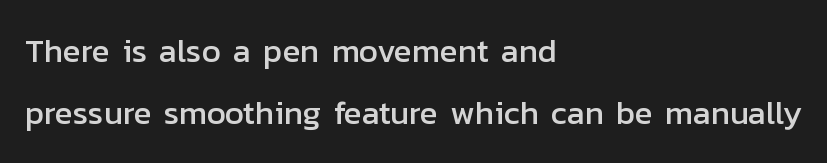
{"serif": "no", "italic": "no", "width": "normal", "stroke_contrast": "low", "x_height": "medium", "monospaced": "no", "underline": "no", "align": "left", "line_spacing_ratio": 1.87, "letter_spacing": "normal", "letter_spacing_em": 0.0, "glyph_px": 33}
